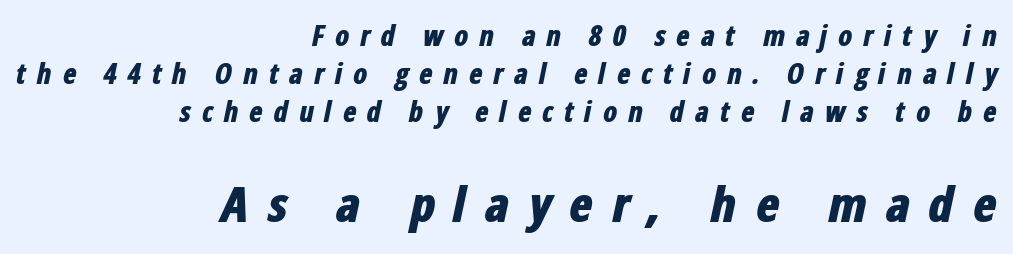
The image shows 49 px bold, condensed type, italic (leaning right); set right-aligned, normal line spacing (1.36x), unusually wide letter spacing (+0.37 em), not underlined; the second (bottom) block is 1.75x larger; low stroke contrast and a medium x-height.
